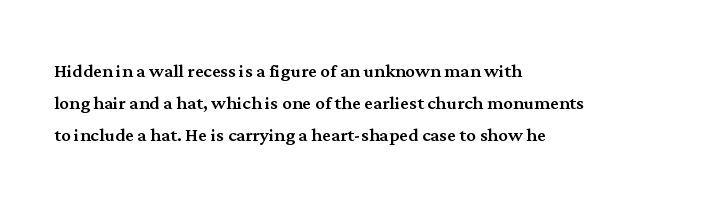
Q: Is the text italic (slanted)? A: No, it is upright.
Q: Is the text underlined? A: No.
Q: How is the paragraph aligned? A: Left-aligned.
Q: Is the spacing between letters normal or unusually wide? A: Normal.
Q: Is the spacing between lines tight, normal or loose? A: Normal.
